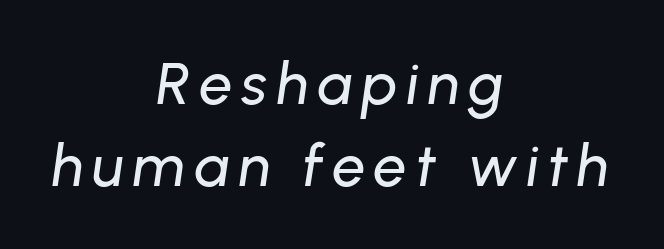
Q: Is the text italic (slanted)? A: Yes, it leans right by about 8 degrees.
Q: Is the text underlined? A: No.
Q: How is the paragraph aligned? A: Centered.
Q: Is the spacing between lines tight, normal or loose? A: Normal.
Q: Width (condensed, normal, or wide)? A: Normal.
Q: Stroke contrast? A: Low.
Q: x-height? A: Medium.
Q: Monospaced? A: No.
